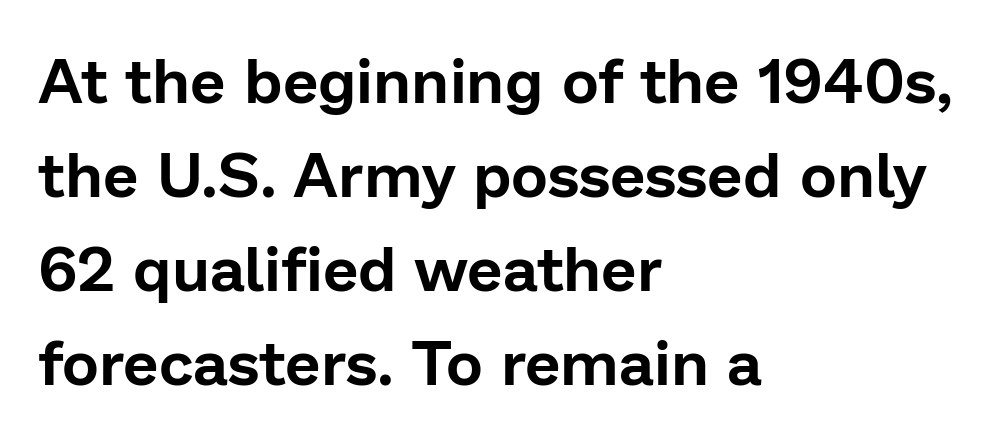
Horizontal alignment here is leftward, the default for most running prose. Examine the stroke ends and you'll find no serifs. Has an underline been added? It has not. The rendering uses natural spacing where letterforms have individual widths. Words appear dense and cohesive because spacing is normal. These lines sit exactly where default settings would place them.
